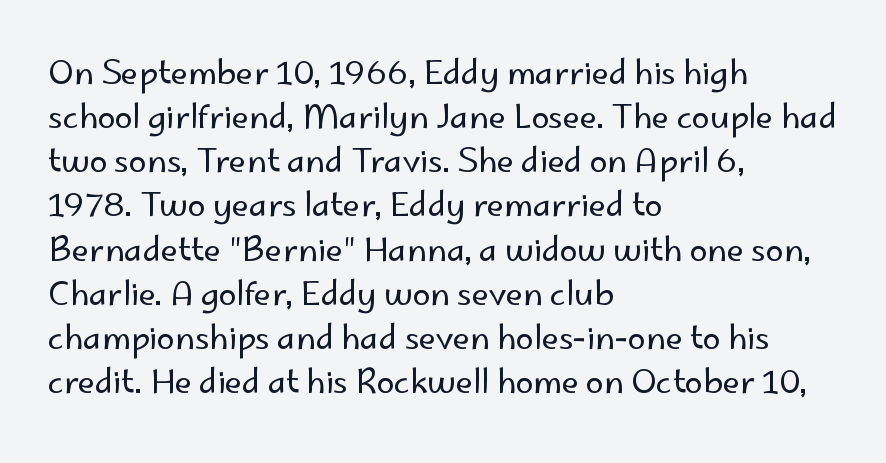
Q: Is the text bold? A: No.
Q: Is the text italic (slanted)? A: No, it is upright.
Q: Is the typeface a serif or a sans-serif typeface? A: Sans-serif.
Q: Is the text underlined? A: No.
Q: How is the paragraph aligned? A: Left-aligned.
Q: Is the spacing between letters normal or unusually wide? A: Normal.
Q: Is the spacing between lines tight, normal or loose? A: Normal.
Q: Width (condensed, normal, or wide)? A: Normal.
Q: Stroke contrast? A: Low.
Q: x-height? A: Small.
Q: Monospaced? A: No.
